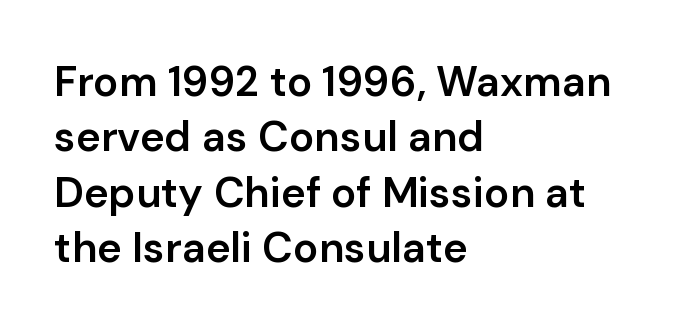
The image shows 42 px semibold sans-serif type, upright; set left-aligned, normal line spacing (1.32x), normal letter spacing, not underlined; low stroke contrast and a medium x-height.
